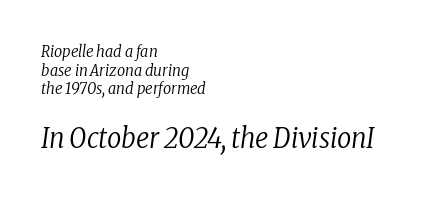
Q: Is the text bold? A: No.
Q: Is the text italic (slanted)? A: Yes, it leans right by about 8 degrees.
Q: Is the typeface a serif or a sans-serif typeface? A: Serif.
Q: Is the text underlined? A: No.
Q: How is the paragraph aligned? A: Left-aligned.
Q: Is the spacing between letters normal or unusually wide? A: Normal.
Q: Which block of text is set in a larger size, the first (top) or the second (bottom)? A: The second (bottom) one.
Q: Width (condensed, normal, or wide)? A: Condensed.
Q: Stroke contrast? A: Low.
Q: x-height? A: Medium.
Q: Monospaced? A: No.
